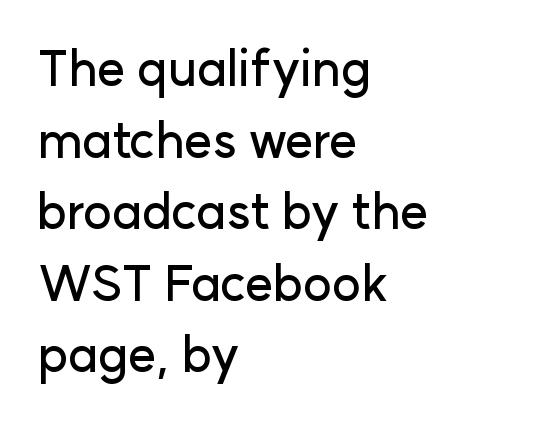
Q: Is the text italic (slanted)? A: No, it is upright.
Q: Is the typeface a serif or a sans-serif typeface? A: Sans-serif.
Q: Is the text underlined? A: No.
Q: How is the paragraph aligned? A: Left-aligned.
Q: Is the spacing between letters normal or unusually wide? A: Normal.
Q: Is the spacing between lines tight, normal or loose? A: Normal.
Q: Width (condensed, normal, or wide)? A: Normal.
Q: Stroke contrast? A: Low.
Q: x-height? A: Medium.
Q: Monospaced? A: No.
